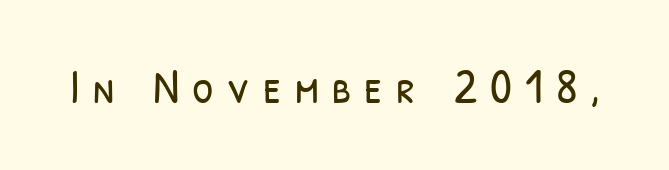
The image shows 49 px light, condensed sans-serif type; set unusually wide letter spacing (+0.27 em), not underlined; low stroke contrast and a medium x-height.
